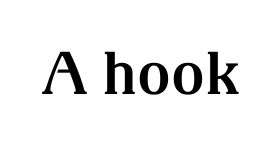
{"serif": "yes", "italic": "no", "bold": "yes", "weight": "bold", "width": "normal", "stroke_contrast": "medium", "x_height": "medium", "monospaced": "no", "underline": "no", "letter_spacing": "normal", "letter_spacing_em": 0.0, "glyph_px": 59}
